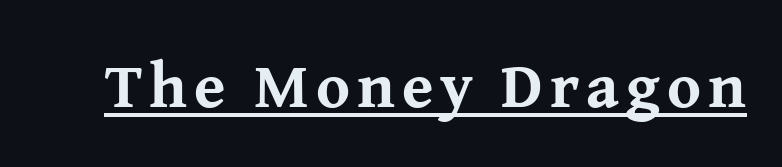
Q: Is the text bold? A: Yes.
Q: Is the text italic (slanted)? A: No, it is upright.
Q: Is the typeface a serif or a sans-serif typeface? A: Serif.
Q: Is the text underlined? A: Yes.
Q: Width (condensed, normal, or wide)? A: Normal.
Q: Stroke contrast? A: Medium.
Q: x-height? A: Medium.
Q: Monospaced? A: No.
